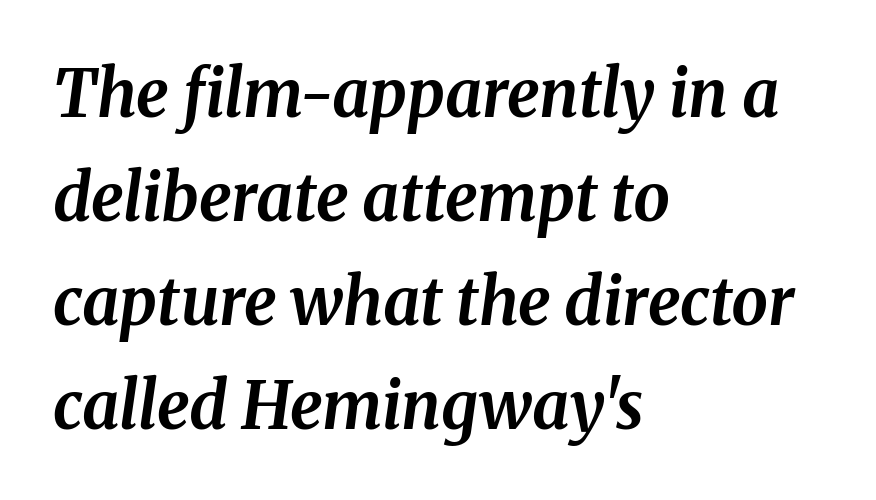
Its strokes are broad and dark, the hallmark of bold type. Tracking value appears to be zero — textbook default spacing. Short and long lines alike share a common starting point at left. If you drew a line through each stem, it would be angled.
